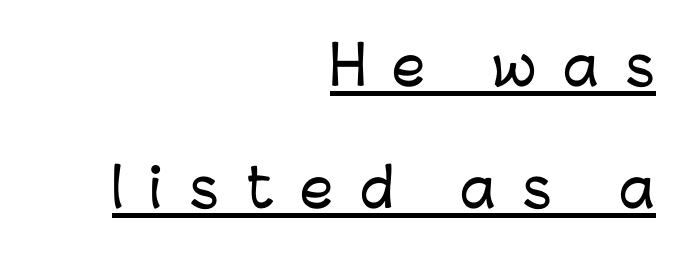
Q: Is the text italic (slanted)? A: No, it is upright.
Q: Is the typeface a serif or a sans-serif typeface? A: Sans-serif.
Q: Is the text underlined? A: Yes.
Q: How is the paragraph aligned? A: Right-aligned.
Q: Is the spacing between letters normal or unusually wide? A: Unusually wide.
Q: Is the spacing between lines tight, normal or loose? A: Loose.
Q: Width (condensed, normal, or wide)? A: Normal.
Q: Stroke contrast? A: Low.
Q: x-height? A: Medium.
Q: Monospaced? A: No.
